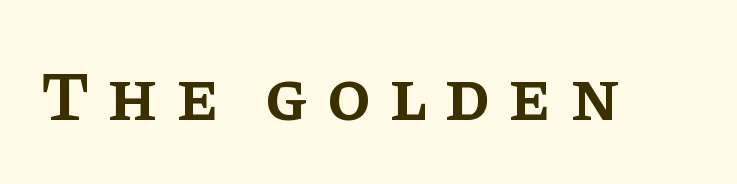
Q: Is the text bold? A: Semi-bold.
Q: Is the text italic (slanted)? A: No, it is upright.
Q: Is the typeface a serif or a sans-serif typeface? A: Serif.
Q: Is the text underlined? A: No.
Q: Is the spacing between letters normal or unusually wide? A: Unusually wide.
Q: Width (condensed, normal, or wide)? A: Normal.
Q: Stroke contrast? A: Low.
Q: x-height? A: Large.
Q: Monospaced? A: No.
